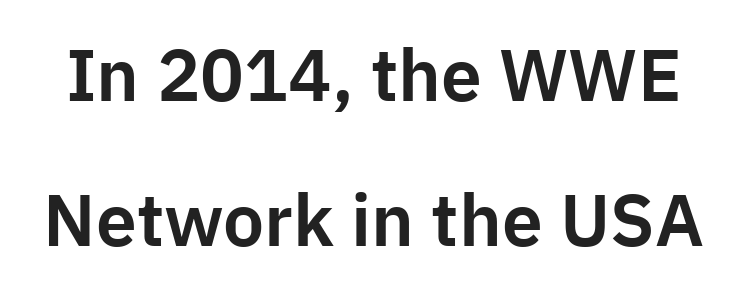
The rendering shows plain stroke endings on the letterforms — a sans-serif design. Proportional: the letters do not fall into vertical columns. Students, observe: this is what heavily led, spacious text looks like. The zone under the glyphs is completely vacant. The face used here is rendered with its standard letterfit. The type sits square on the baseline with zero lean.
